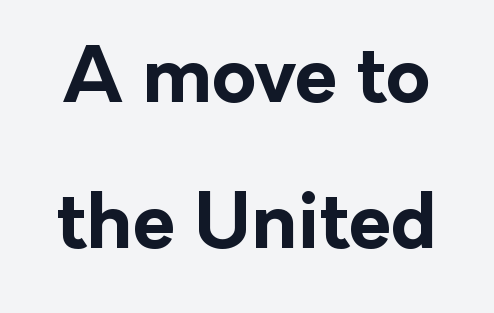
The image shows 77 px bold sans-serif type, upright; set loose line spacing (1.9x), normal letter spacing, not underlined; low stroke contrast and a medium x-height.
